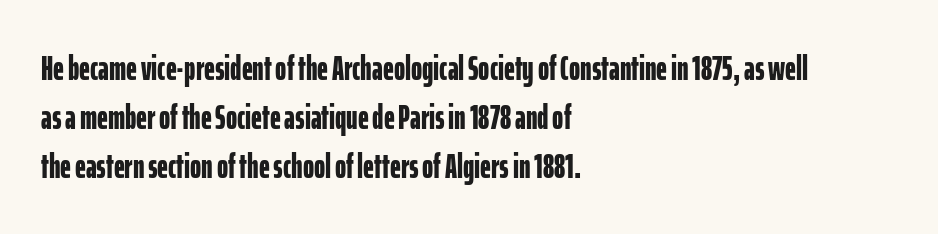
{"serif": "no", "italic": "no", "bold": "yes", "weight": "bold", "width": "condensed", "stroke_contrast": "low", "x_height": "medium", "monospaced": "no", "underline": "no", "align": "left", "line_spacing": "normal", "line_spacing_ratio": 1.44, "letter_spacing": "normal", "letter_spacing_em": 0.0, "glyph_px": 34}
